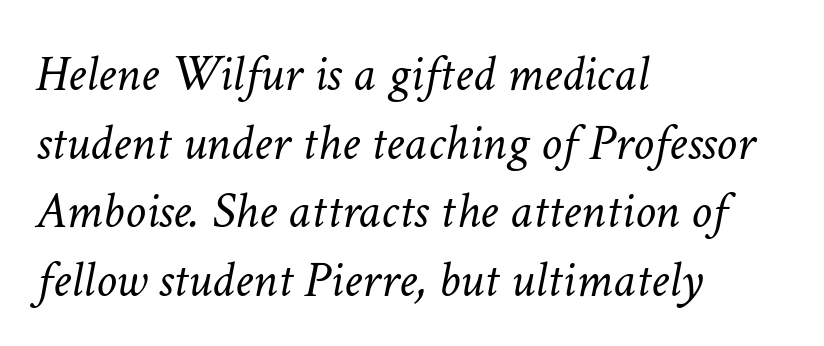
Q: Is the text bold? A: No.
Q: Is the text italic (slanted)? A: Yes, it leans right by about 11 degrees.
Q: Is the text underlined? A: No.
Q: How is the paragraph aligned? A: Left-aligned.
Q: Is the spacing between letters normal or unusually wide? A: Normal.
Q: Is the spacing between lines tight, normal or loose? A: Normal.
Q: Width (condensed, normal, or wide)? A: Normal.
Q: Stroke contrast? A: Low.
Q: x-height? A: Medium.
Q: Monospaced? A: No.
